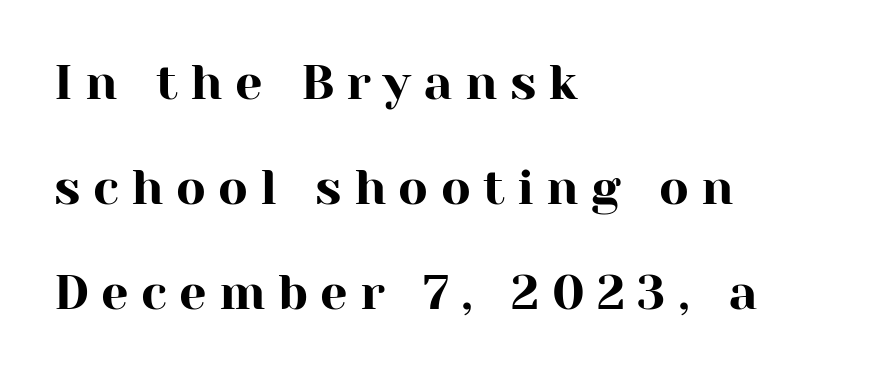
Caption: expanded tracking, letters set apart. The baseline area is clear. Think of a printed novel: that variable character pitch is what you see here. The lines are spread far apart with generous leading. This sample uses a serif face. A roman cut, with each character standing at attention.
